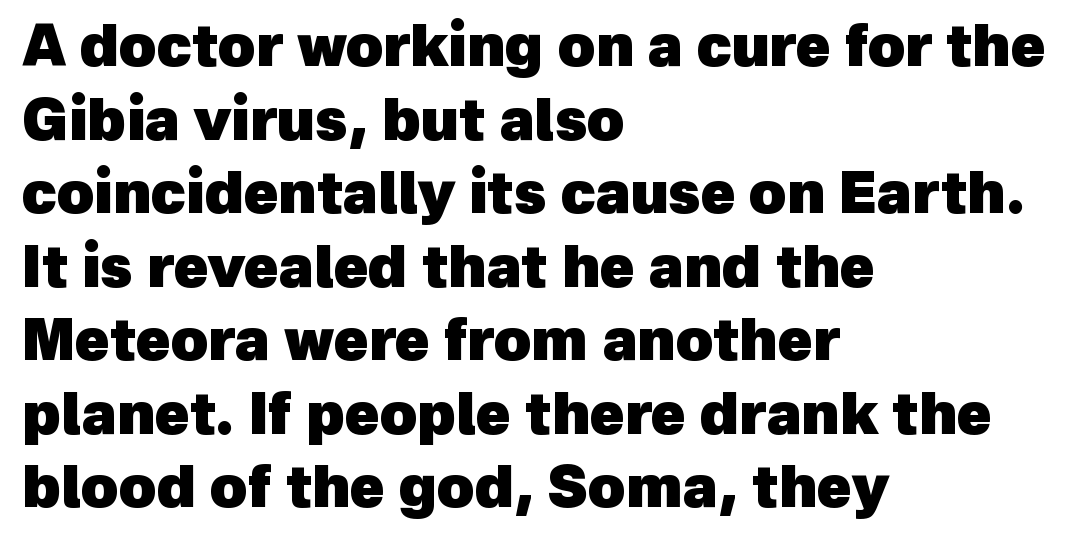
The letters carry no serifs — their stems end cleanly without finishing strokes. The zone under the glyphs is completely vacant. Rows of type keep a routine distance in the vertical direction. Each word holds together tightly as a unit, with standard inter-letter gaps. The glyphs have the mass of a bold cut.
